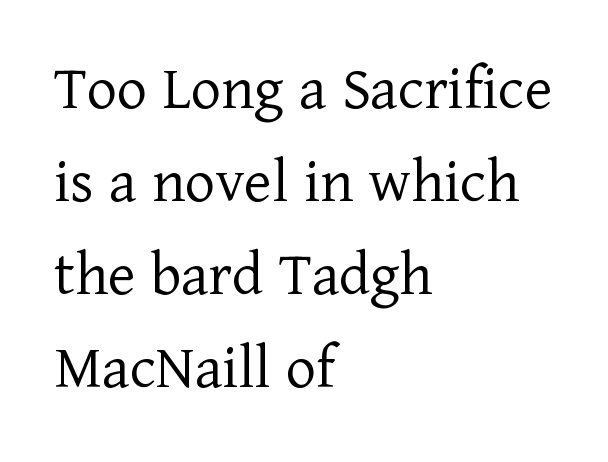
Q: Is the text bold? A: No.
Q: Is the text italic (slanted)? A: No, it is upright.
Q: Is the typeface a serif or a sans-serif typeface? A: Serif.
Q: Is the text underlined? A: No.
Q: How is the paragraph aligned? A: Left-aligned.
Q: Is the spacing between letters normal or unusually wide? A: Normal.
Q: Is the spacing between lines tight, normal or loose? A: Normal.
Q: Width (condensed, normal, or wide)? A: Normal.
Q: Stroke contrast? A: Low.
Q: x-height? A: Medium.
Q: Monospaced? A: No.
